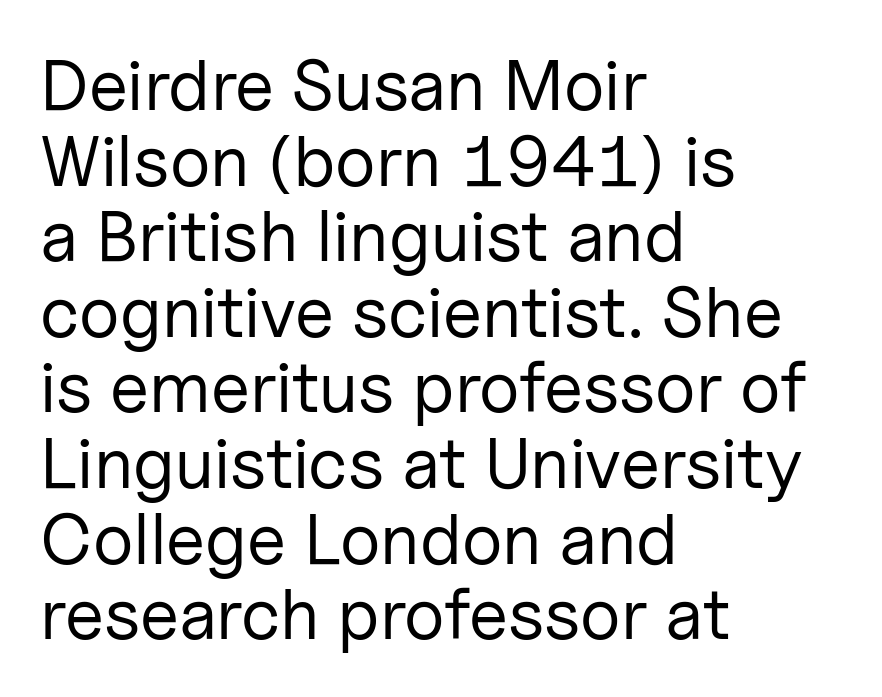
Q: Is the text bold? A: No.
Q: Is the text italic (slanted)? A: No, it is upright.
Q: Is the typeface a serif or a sans-serif typeface? A: Sans-serif.
Q: Is the text underlined? A: No.
Q: How is the paragraph aligned? A: Left-aligned.
Q: Is the spacing between letters normal or unusually wide? A: Normal.
Q: Is the spacing between lines tight, normal or loose? A: Tight.
Q: Width (condensed, normal, or wide)? A: Normal.
Q: Stroke contrast? A: Low.
Q: x-height? A: Medium.
Q: Monospaced? A: No.
